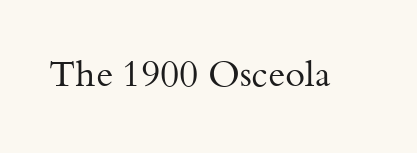
Descenders are the only things crossing below the line. Honestly, the letter spacing is just normal — you wouldn't notice it. This sample has the flowing, uneven cadence of proportional lettering. No extra ink here — the face is not bold. Check where the strokes stop: tiny serifs finish them off. You can tell it's not italic because the verticals are truly vertical.
